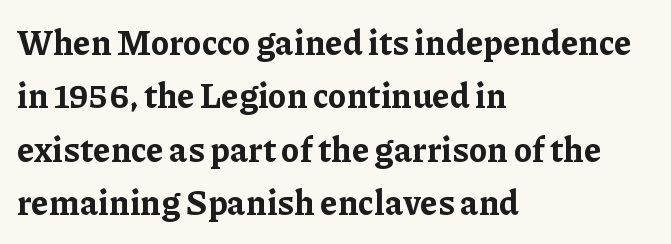
The image shows 34 px bold serif type, upright; set left-aligned, normal line spacing (1.57x), normal letter spacing, not underlined; low stroke contrast and a medium x-height.
